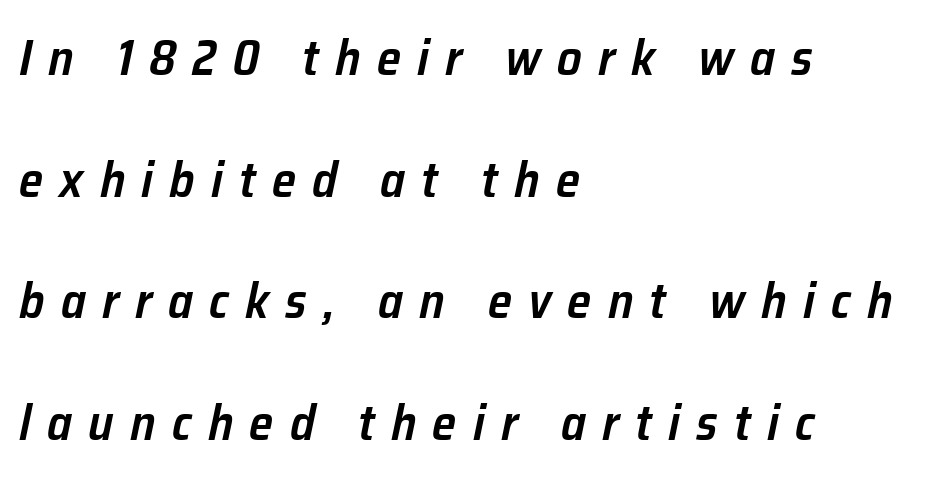
The image shows 49 px semibold type, italic (leaning right); set left-aligned, loose line spacing (2.48x), unusually wide letter spacing (+0.33 em), not underlined; low stroke contrast and a medium x-height.
